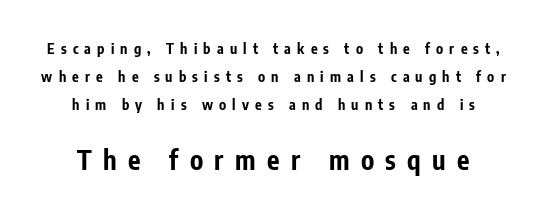
The image shows 26 px bold type, upright; set loose line spacing (1.99x), unusually wide letter spacing (+0.44 em), not underlined; the second (bottom) block is 1.86x larger.
